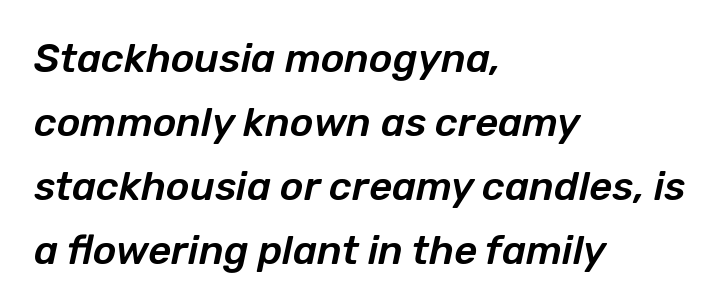
Emphasis-style slanted type is in use. The ragged edge is on the right, which tells us the setting is flush left. How are the letters spaced? Ordinarily, with no added tracking. Leading matches the norm, producing a regular column. You could not count columns in this text — the font is proportionally spaced.
